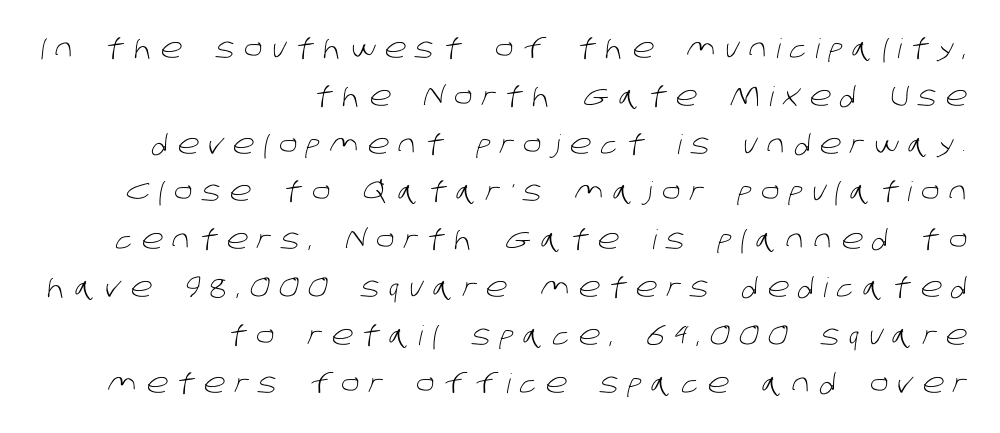
{"bold": "no", "underline": "no", "align": "right", "line_spacing_ratio": 1.77, "letter_spacing": "wide", "letter_spacing_em": 0.35, "glyph_px": 27}
